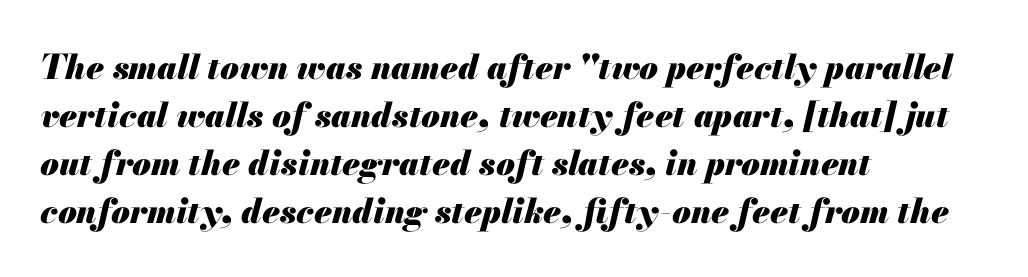
The image shows 34 px heavy type, italic (leaning right); set left-aligned, normal line spacing (1.41x), normal letter spacing, not underlined; medium stroke contrast and a small x-height.
